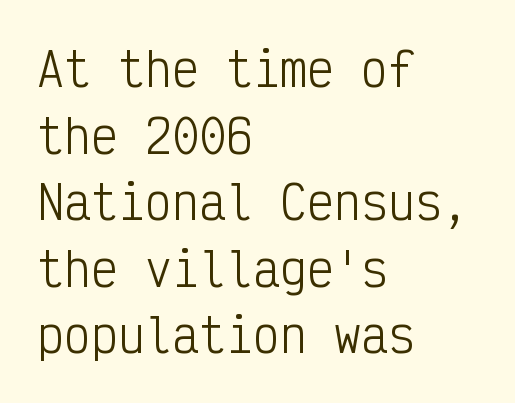
{"serif": "no", "italic": "no", "bold": "no", "weight": "light", "width": "condensed", "stroke_contrast": "low", "x_height": "medium", "monospaced": "yes", "underline": "no", "align": "left", "line_spacing": "normal", "line_spacing_ratio": 1.48, "letter_spacing": "normal", "letter_spacing_em": 0.0, "glyph_px": 45}
